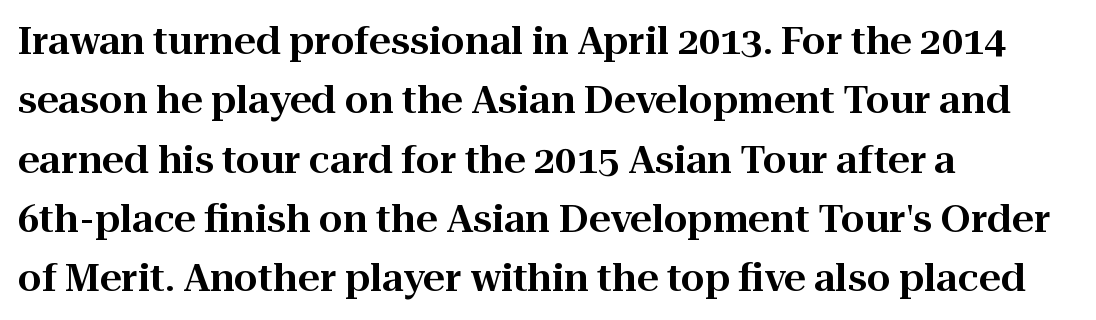
Q: Is the text italic (slanted)? A: No, it is upright.
Q: Is the typeface a serif or a sans-serif typeface? A: Serif.
Q: Is the text underlined? A: No.
Q: How is the paragraph aligned? A: Left-aligned.
Q: Is the spacing between letters normal or unusually wide? A: Normal.
Q: Is the spacing between lines tight, normal or loose? A: Normal.
Q: Width (condensed, normal, or wide)? A: Normal.
Q: Stroke contrast? A: High.
Q: x-height? A: Medium.
Q: Monospaced? A: No.
